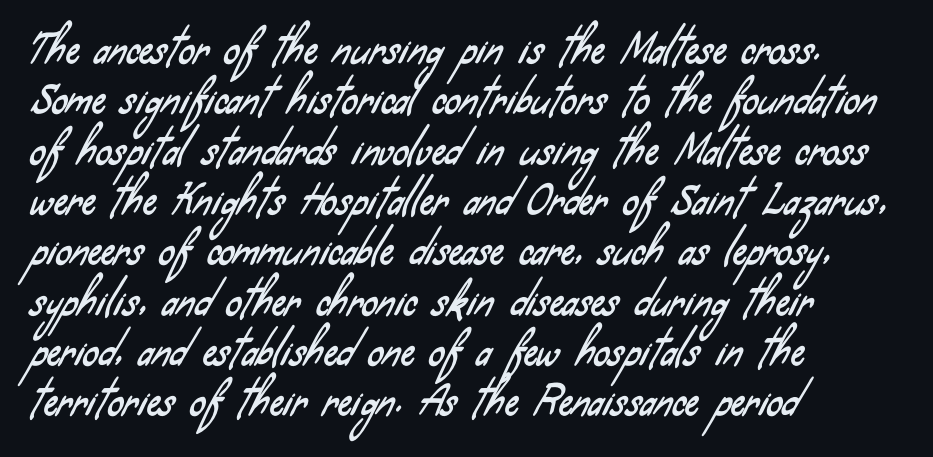
Q: Is the typeface a serif or a sans-serif typeface? A: Sans-serif.
Q: Is the text underlined? A: No.
Q: How is the paragraph aligned? A: Left-aligned.
Q: Is the spacing between letters normal or unusually wide? A: Normal.
Q: Is the spacing between lines tight, normal or loose? A: Normal.
Q: Width (condensed, normal, or wide)? A: Condensed.
Q: Stroke contrast? A: Low.
Q: x-height? A: Small.
Q: Monospaced? A: No.
